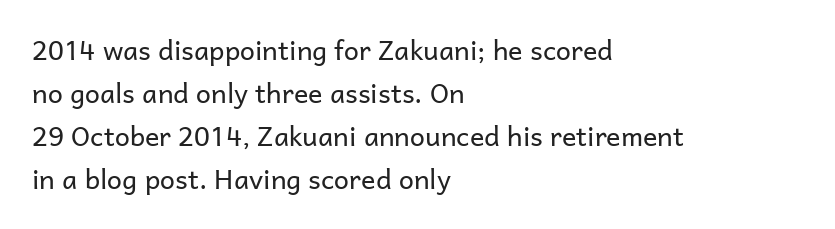
Line beginnings align vertically; line endings do not. Quick note: not italic, upright. No chunkiness to these letters — they're not bold. Default kerning and tracking; the words read as compact shapes.
